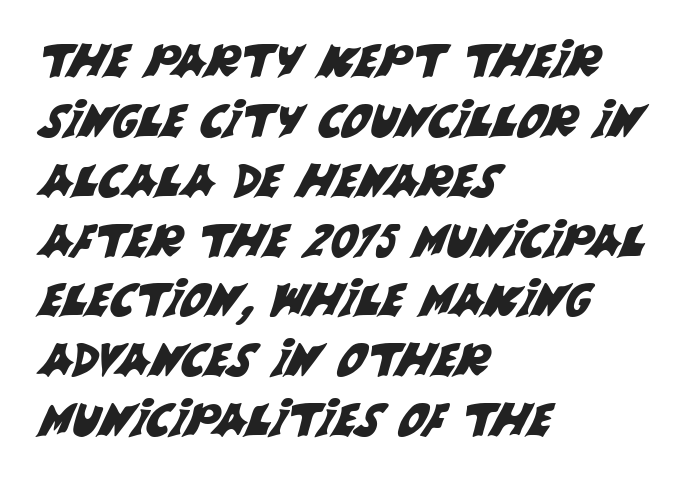
Q: Is the typeface a serif or a sans-serif typeface? A: Sans-serif.
Q: Is the text underlined? A: No.
Q: How is the paragraph aligned? A: Left-aligned.
Q: Is the spacing between letters normal or unusually wide? A: Normal.
Q: Is the spacing between lines tight, normal or loose? A: Normal.
Q: Width (condensed, normal, or wide)? A: Normal.
Q: Stroke contrast? A: Medium.
Q: x-height? A: Large.
Q: Monospaced? A: No.
